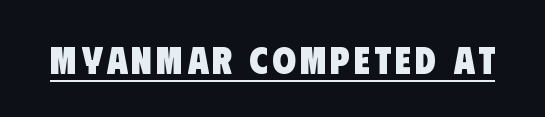
{"serif": "no", "bold": "yes", "weight": "heavy", "width": "condensed", "stroke_contrast": "low", "x_height": "large", "monospaced": "no", "underline": "yes", "glyph_px": 38}
